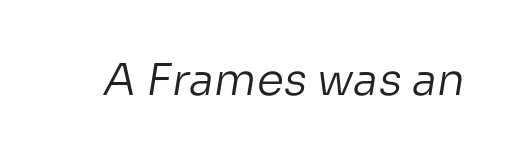
Serifs: no, the terminals of the letterforms are clean. A typesetter would call this proportional, since set widths differ per character. The strip under each line holds only bare page. Stem width sits at or under what a default text font uses.
